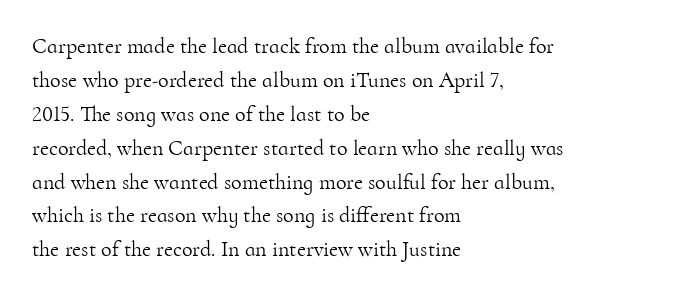
These lines stack with their left ends in a neat column. Any mark beneath the type? The region is blank. Short note: letters normally spaced. The type sits square on the baseline with zero lean.
